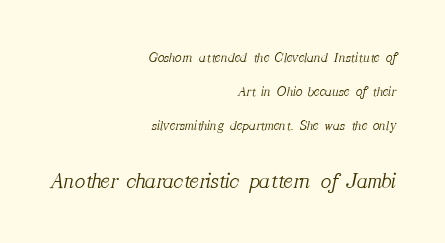
The image shows 22 px text type, italic (leaning right); set right-aligned, loose line spacing (2.42x), normal letter spacing, not underlined; the second (bottom) block is 1.57x larger.
